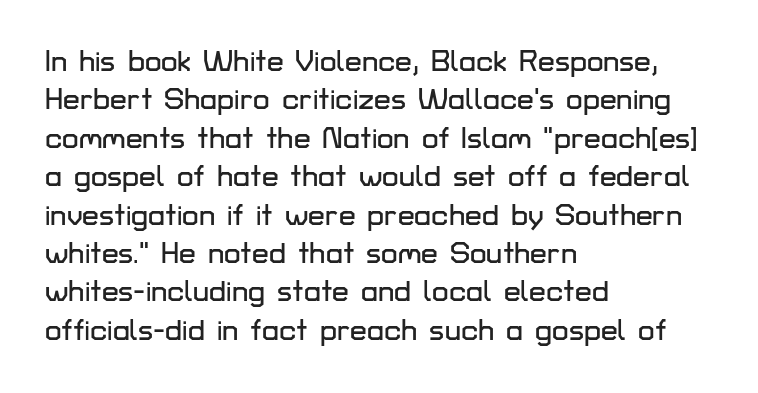
Proportional: the letters do not fall into vertical columns. Every character sits straight up, as roman type does. Quick note: interline space is typical. A typesetter would label this face a sans.
